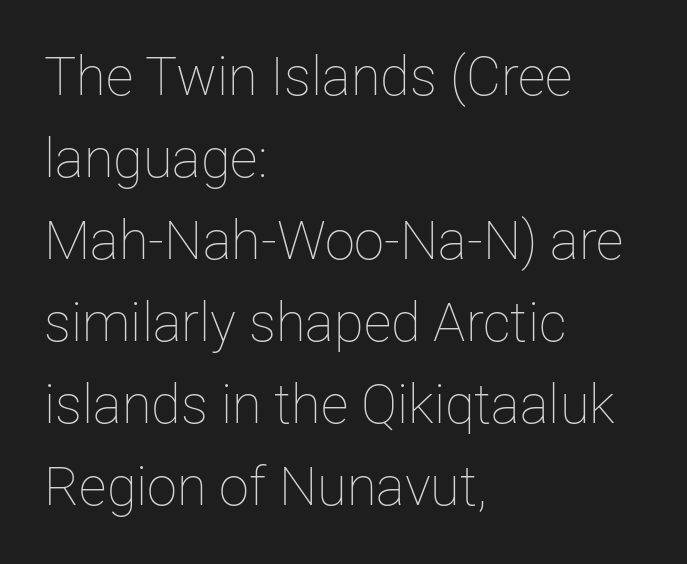
The image shows 54 px thin type, upright; set left-aligned, normal line spacing (1.52x), normal letter spacing, not underlined; low stroke contrast and a medium x-height.
